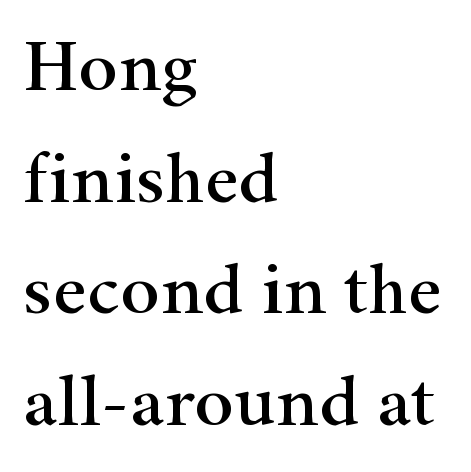
{"serif": "yes", "italic": "no", "width": "wide", "stroke_contrast": "high", "x_height": "small", "monospaced": "no", "underline": "no", "align": "left", "line_spacing": "normal", "line_spacing_ratio": 1.51, "letter_spacing": "normal", "letter_spacing_em": 0.0, "glyph_px": 74}
